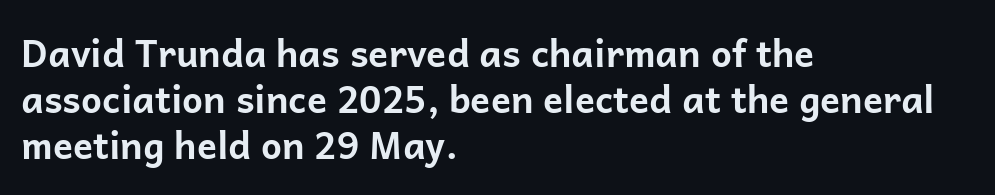
The image shows 37 px bold sans-serif type, upright; set left-aligned, line spacing 1.24x, normal letter spacing, not underlined; low stroke contrast and a medium x-height.
